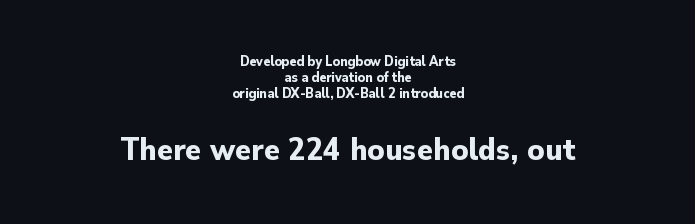
Posture: vertical. The specimen omits any rule beneath the text block's lines. The passage shown is typed in a proportional face where columns would drift. Horizontal alignment here is central, giving a formal, balanced look. These words are printed bold, with thick strokes throughout.
